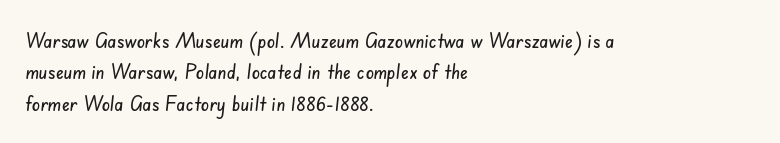
{"underline": "no", "align": "left", "line_spacing": "normal", "line_spacing_ratio": 1.5, "letter_spacing": "normal", "letter_spacing_em": 0.0, "glyph_px": 21}
